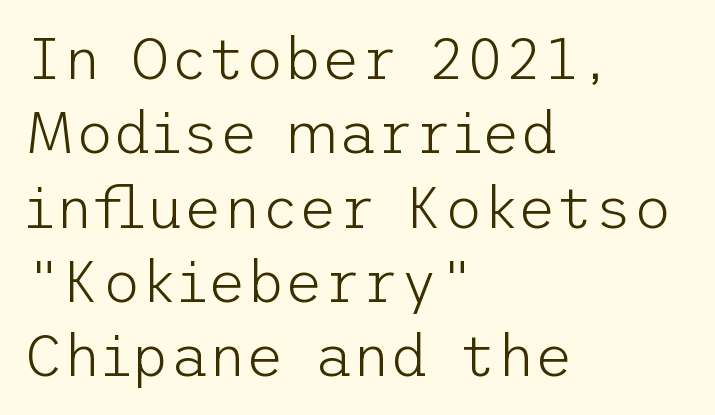
Q: Is the text bold? A: No.
Q: Is the text italic (slanted)? A: No, it is upright.
Q: Is the typeface a serif or a sans-serif typeface? A: Sans-serif.
Q: Is the text underlined? A: No.
Q: How is the paragraph aligned? A: Left-aligned.
Q: Is the spacing between letters normal or unusually wide? A: Normal.
Q: Is the spacing between lines tight, normal or loose? A: Normal.
Q: Width (condensed, normal, or wide)? A: Normal.
Q: Stroke contrast? A: Low.
Q: x-height? A: Medium.
